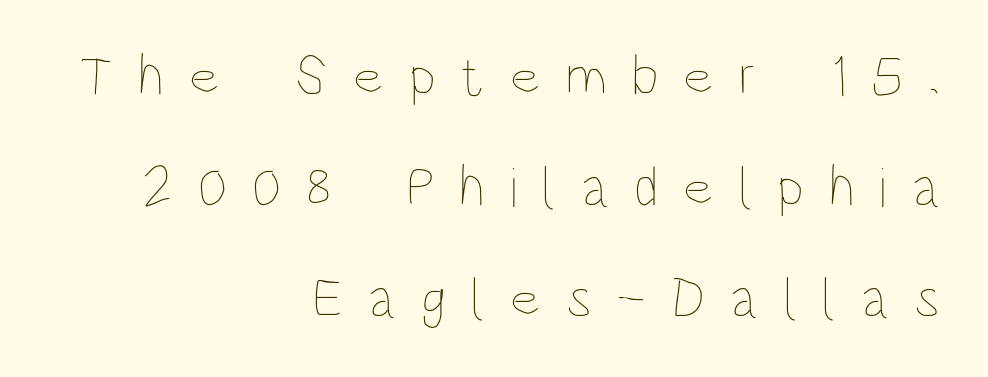
The image shows 57 px thin, condensed type, upright; set right-aligned, loose line spacing (1.95x), unusually wide letter spacing (+0.44 em), not underlined; low stroke contrast and a large x-height.
